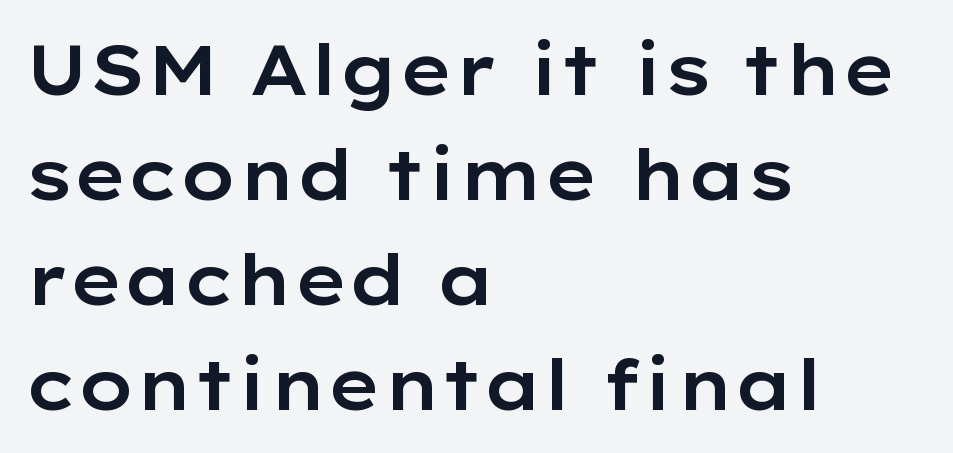
The image shows 70 px wide sans-serif type, upright; set left-aligned, normal line spacing (1.5x), normal letter spacing, not underlined; low stroke contrast and a medium x-height.
